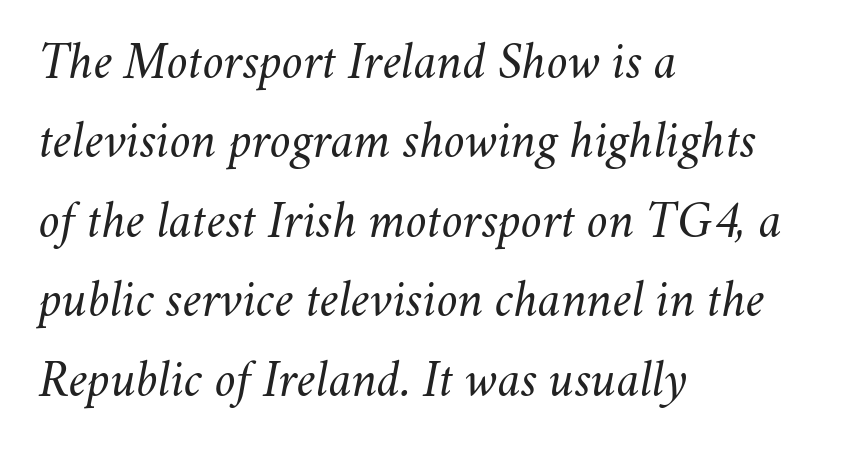
The passage shown leans; its letterforms are oblique. Rule under the text: the space is simply empty. The vertical gap from one line to the next is medium. Stem width sits at or under what a default text font uses. No extra tracking has been applied to these lines. Which margin do the lines hug? The left one — the right edge is uneven.
